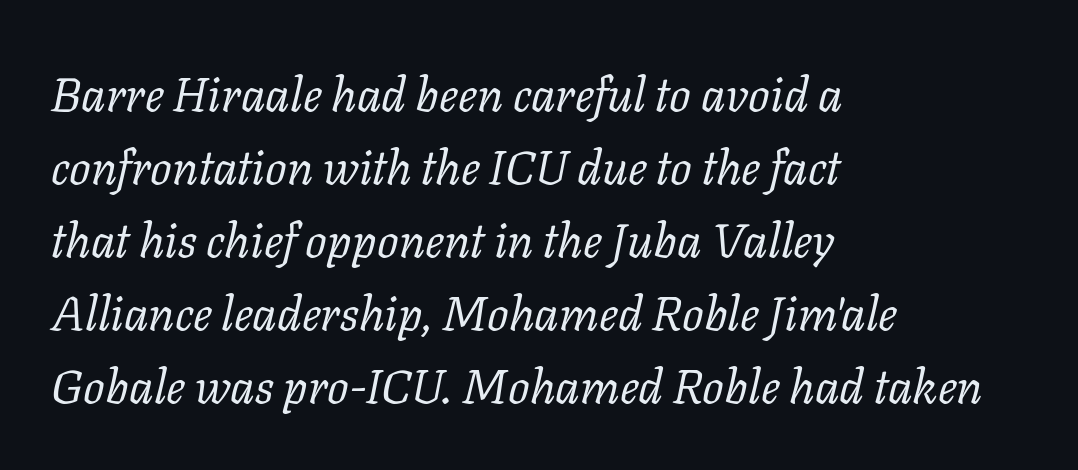
Q: Is the text bold? A: No.
Q: Is the text italic (slanted)? A: Yes, it leans right by about 11 degrees.
Q: Is the typeface a serif or a sans-serif typeface? A: Serif.
Q: Is the text underlined? A: No.
Q: How is the paragraph aligned? A: Left-aligned.
Q: Is the spacing between letters normal or unusually wide? A: Normal.
Q: Is the spacing between lines tight, normal or loose? A: Normal.
Q: Width (condensed, normal, or wide)? A: Normal.
Q: Stroke contrast? A: Low.
Q: x-height? A: Medium.
Q: Monospaced? A: No.
